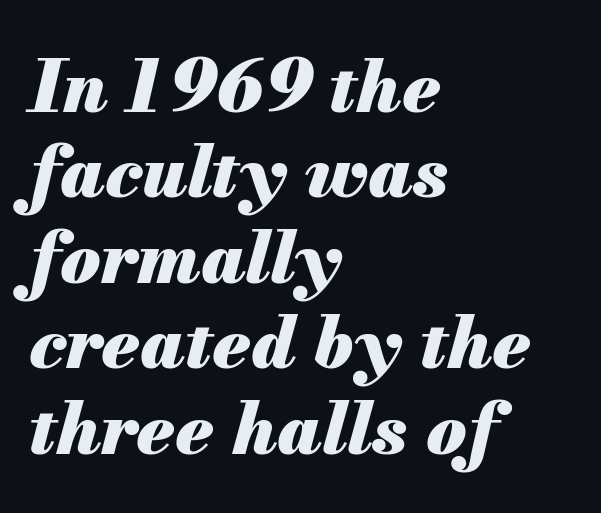
{"italic": "yes", "lean": "right", "slant_degrees": 13, "bold": "yes", "weight": "heavy", "width": "normal", "stroke_contrast": "medium", "x_height": "small", "monospaced": "no", "underline": "no", "align": "left", "line_spacing_ratio": 1.17, "letter_spacing": "normal", "letter_spacing_em": 0.0, "glyph_px": 73}
